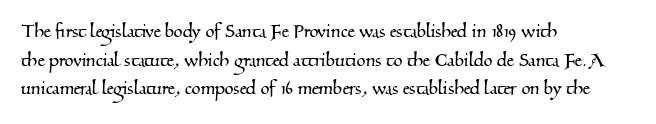
Compared with a centered layout, this one pins lines to the left instead. The glyphs are unaccompanied by any horizontal stroke below them. Letter spacing: default.
